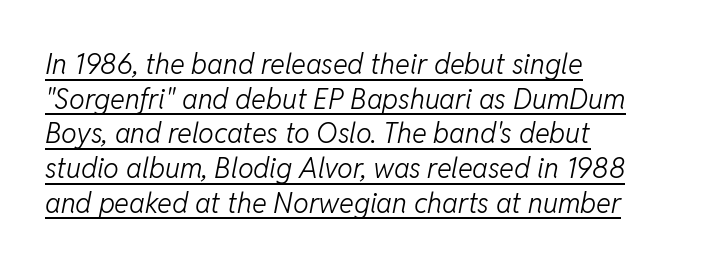
{"italic": "yes", "lean": "right", "slant_degrees": 11, "bold": "no", "weight": "light", "width": "normal", "stroke_contrast": "low", "x_height": "medium", "monospaced": "no", "underline": "yes", "align": "left", "line_spacing_ratio": 1.24, "letter_spacing": "normal", "letter_spacing_em": 0.0, "glyph_px": 28}
